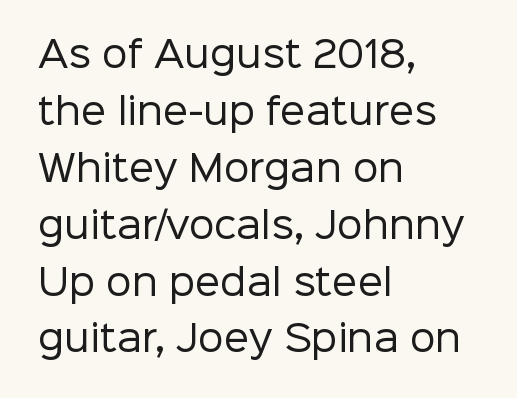
{"serif": "no", "italic": "no", "bold": "no", "weight": "regular", "width": "normal", "stroke_contrast": "low", "x_height": "medium", "monospaced": "no", "underline": "no", "align": "left", "line_spacing": "normal", "line_spacing_ratio": 1.58, "letter_spacing": "normal", "letter_spacing_em": 0.0, "glyph_px": 36}
